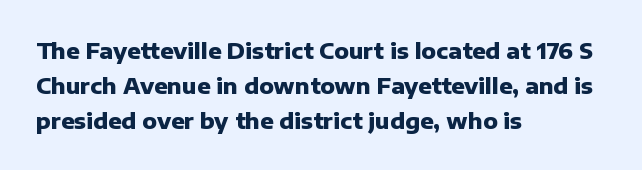
{"italic": "no", "bold": "yes", "underline": "no", "align": "left", "line_spacing": "normal", "line_spacing_ratio": 1.59, "letter_spacing": "normal", "letter_spacing_em": 0.0, "glyph_px": 22}
